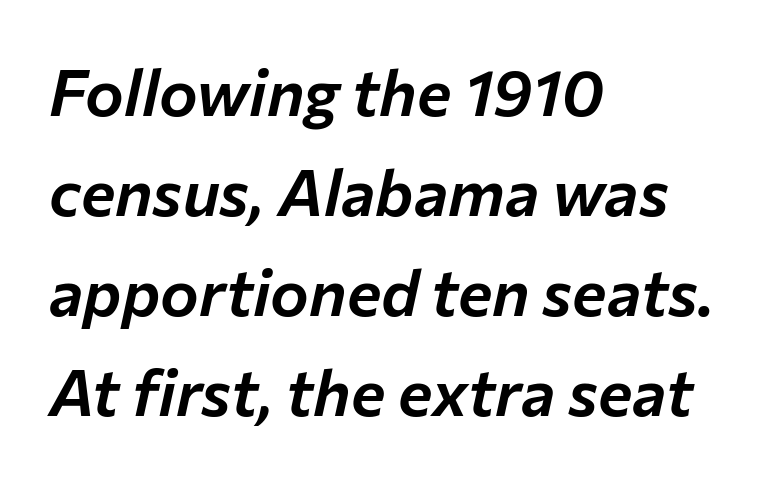
Q: Is the text italic (slanted)? A: Yes, it leans right by about 12 degrees.
Q: Is the text underlined? A: No.
Q: How is the paragraph aligned? A: Left-aligned.
Q: Is the spacing between letters normal or unusually wide? A: Normal.
Q: Is the spacing between lines tight, normal or loose? A: Normal.
Q: Width (condensed, normal, or wide)? A: Normal.
Q: Stroke contrast? A: Low.
Q: x-height? A: Medium.
Q: Monospaced? A: No.
